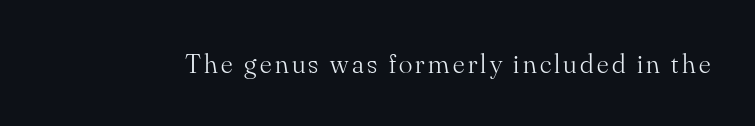
Unlike a clean sans, this face finishes its strokes with serifs. Posture: upright roman. Proportional: the letters do not fall into vertical columns. Stems and bowls with no extra thickness — not bold. Honestly, there is no underline to notice here at all.
